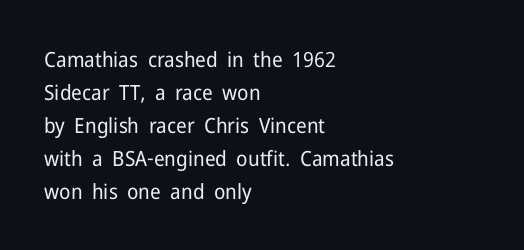
The image shows 21 px text type, upright; set left-aligned, normal line spacing (1.57x), normal letter spacing, not underlined.
